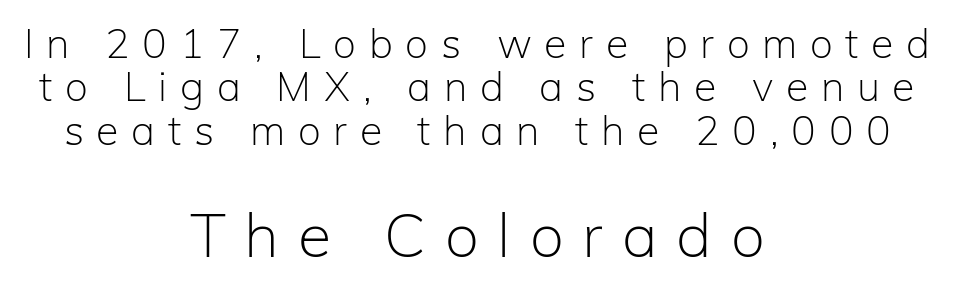
On a weight scale, this lands at 450 or below. The specimen reads as upright at a glance. Each word looks stretched out because of the extra space between its letters. Character widths vary here, with narrow letters taking less room than wide ones. I'd call this a sans setting — the letters go barefoot.
